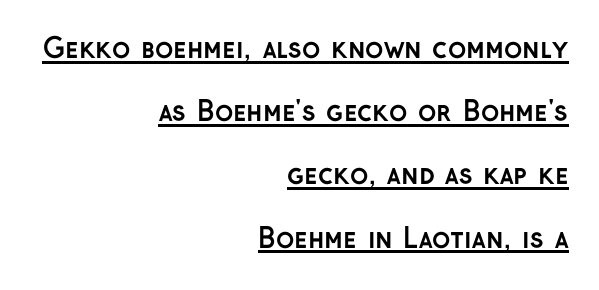
The image shows 27 px bold type, upright; set right-aligned, loose line spacing (2.34x), normal letter spacing, underlined.
